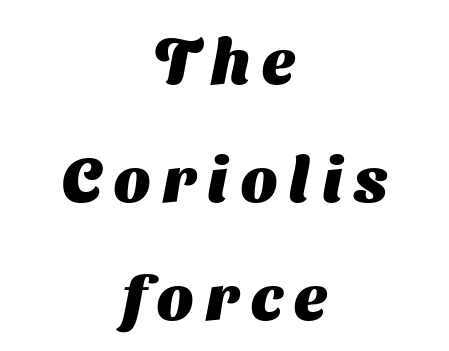
{"serif": "no", "bold": "yes", "weight": "heavy", "width": "normal", "stroke_contrast": "medium", "x_height": "medium", "monospaced": "no", "underline": "no", "align": "center", "line_spacing_ratio": 1.87, "letter_spacing": "wide", "letter_spacing_em": 0.2, "glyph_px": 63}
